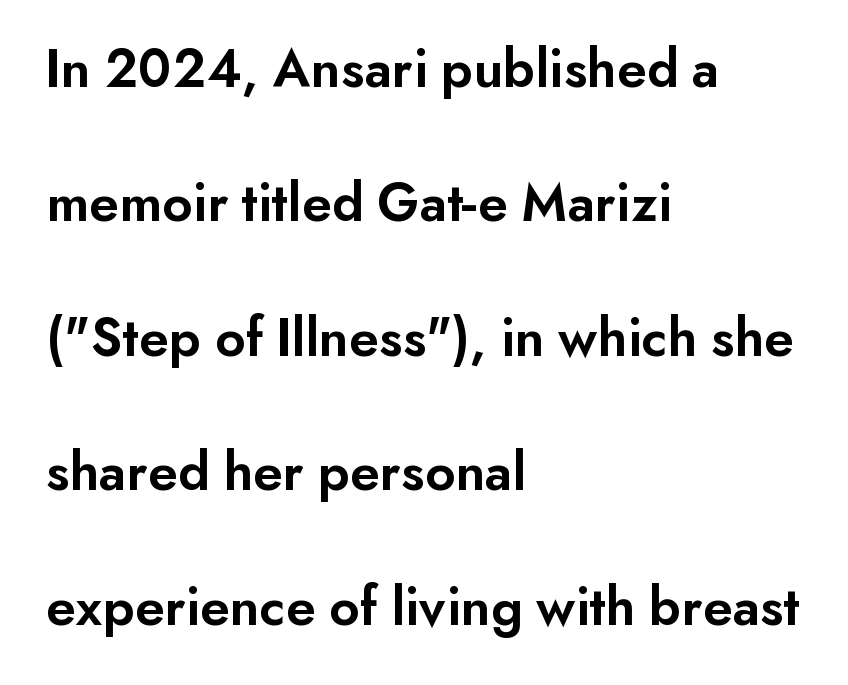
The sample has been set in demibold, a notch under bold. Character widths vary here, with narrow letters taking less room than wide ones. A roman cut, with each character standing at attention. Interline gaps are noticeably wide in this sample. The rendering shows plain stroke endings on the letterforms — a sans-serif design.
